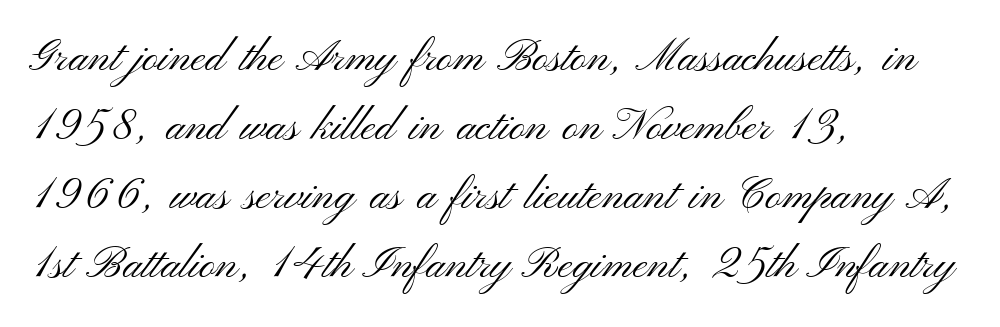
Q: Is the text bold? A: No.
Q: Is the text italic (slanted)? A: Yes.
Q: Is the typeface a serif or a sans-serif typeface? A: Sans-serif.
Q: Is the text underlined? A: No.
Q: How is the paragraph aligned? A: Left-aligned.
Q: Is the spacing between letters normal or unusually wide? A: Normal.
Q: Is the spacing between lines tight, normal or loose? A: Normal.
Q: Width (condensed, normal, or wide)? A: Wide.
Q: Stroke contrast? A: Medium.
Q: x-height? A: Small.
Q: Monospaced? A: No.
